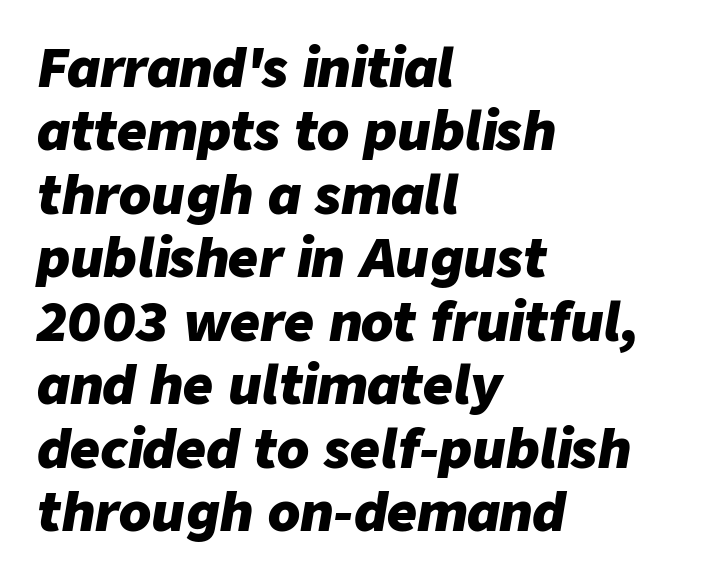
{"italic": "yes", "lean": "right", "slant_degrees": 9, "bold": "yes", "weight": "heavy", "width": "normal", "stroke_contrast": "low", "x_height": "medium", "monospaced": "no", "underline": "no", "align": "left", "line_spacing_ratio": 1.22, "letter_spacing": "normal", "letter_spacing_em": 0.0, "glyph_px": 52}
